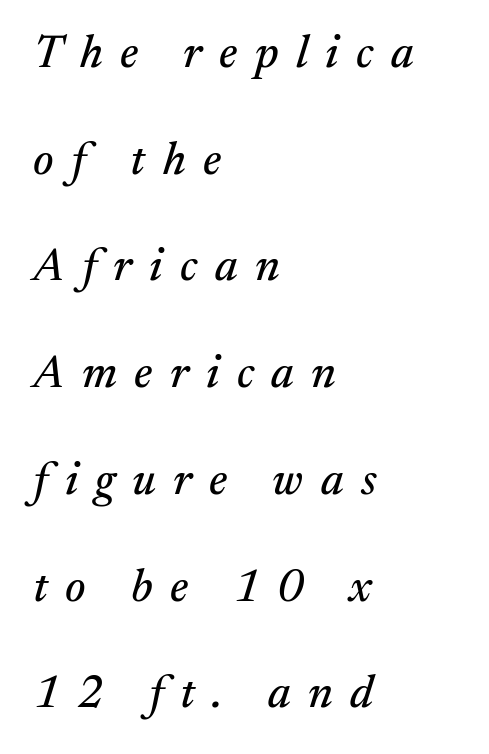
The image shows 46 px serif type, italic (leaning right); set left-aligned, loose line spacing (2.32x), unusually wide letter spacing (+0.38 em), not underlined; medium stroke contrast and a medium x-height.
